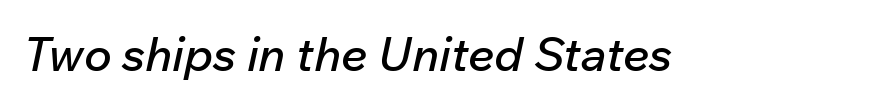
These lines are rendered in a variable-pitch font. The passage shown has conventional tracking throughout. Glance below the letters and you will spot only blank space. The passage shown leans; its letterforms are oblique.
